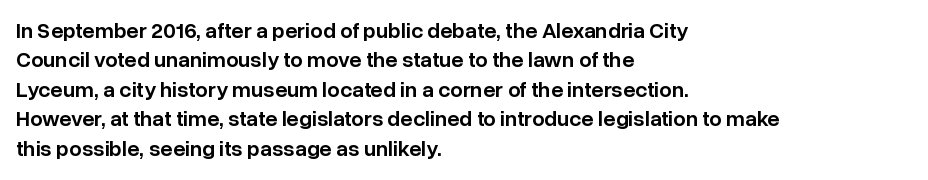
Q: Is the text bold? A: Semi-bold.
Q: Is the text italic (slanted)? A: No, it is upright.
Q: Is the text underlined? A: No.
Q: How is the paragraph aligned? A: Left-aligned.
Q: Is the spacing between letters normal or unusually wide? A: Normal.
Q: Is the spacing between lines tight, normal or loose? A: Normal.
